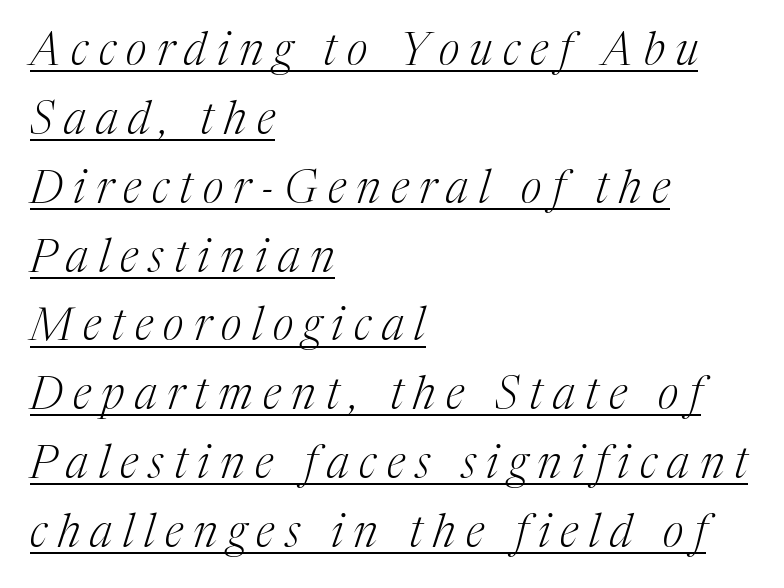
The image shows 45 px light serif type, italic (leaning right); set left-aligned, normal line spacing (1.53x), unusually wide letter spacing (+0.23 em), underlined; medium stroke contrast and a medium x-height.
